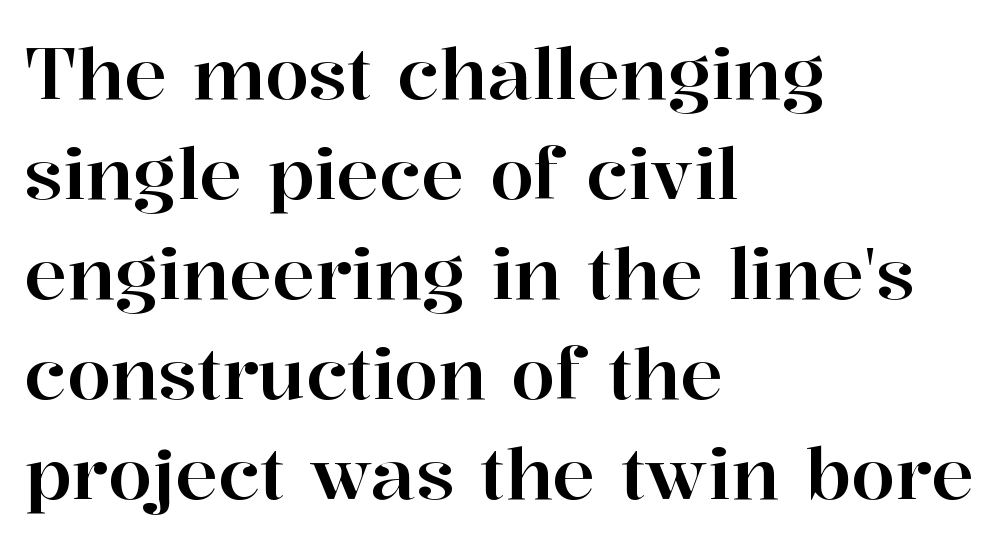
{"serif": "yes", "italic": "no", "width": "normal", "stroke_contrast": "high", "x_height": "medium", "monospaced": "no", "underline": "no", "align": "left", "line_spacing": "normal", "line_spacing_ratio": 1.41, "letter_spacing": "normal", "letter_spacing_em": 0.0, "glyph_px": 71}
